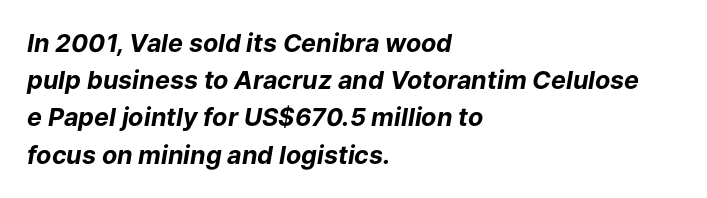
Q: Is the text bold? A: Yes.
Q: Is the text italic (slanted)? A: Yes, it leans right by about 9 degrees.
Q: Is the text underlined? A: No.
Q: How is the paragraph aligned? A: Left-aligned.
Q: Is the spacing between letters normal or unusually wide? A: Normal.
Q: Is the spacing between lines tight, normal or loose? A: Normal.
